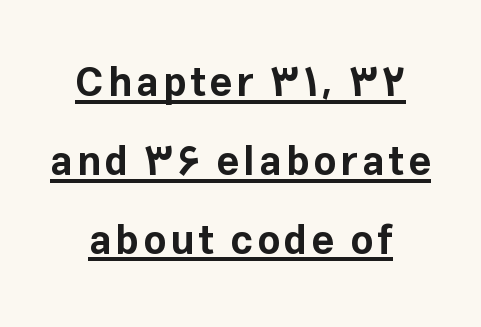
{"serif": "no", "italic": "no", "bold": "yes", "weight": "bold", "width": "normal", "stroke_contrast": "low", "x_height": "medium", "monospaced": "no", "underline": "yes", "align": "center", "line_spacing": "loose", "line_spacing_ratio": 1.97, "glyph_px": 40}
